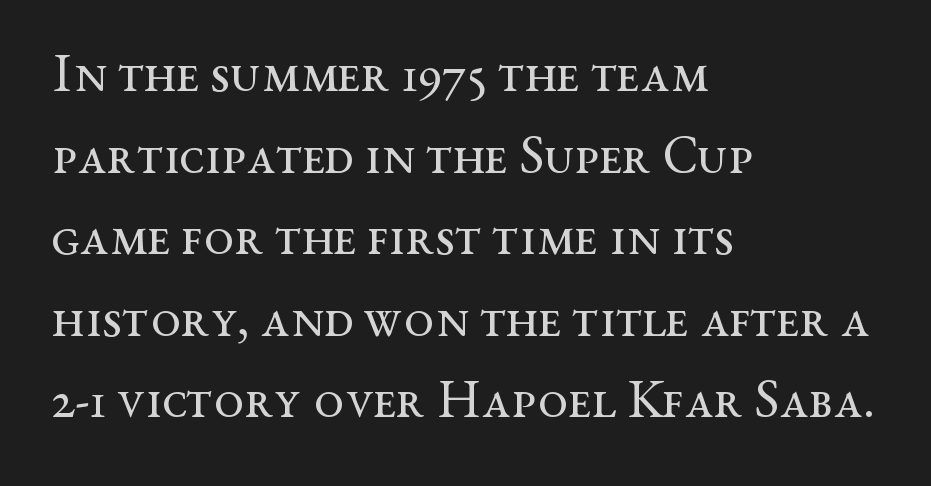
All the whitespace from short lines collects on the right. Tall strokes in this sample are plumb rather than angled. Each word holds together tightly as a unit, with standard inter-letter gaps. The passage shown is typed in a proportional face where columns would drift.
